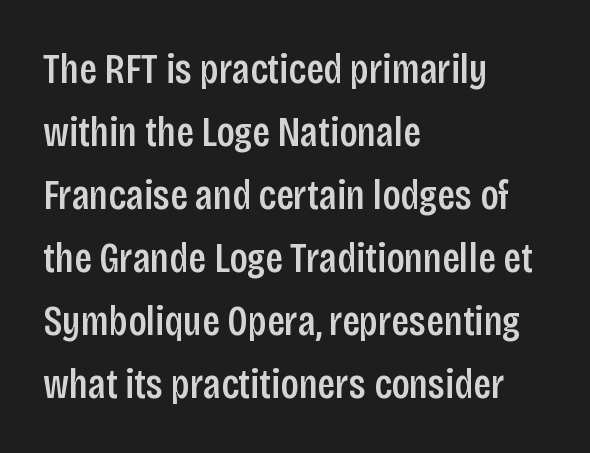
Q: Is the text bold? A: Semi-bold.
Q: Is the text italic (slanted)? A: No, it is upright.
Q: Is the typeface a serif or a sans-serif typeface? A: Sans-serif.
Q: Is the text underlined? A: No.
Q: How is the paragraph aligned? A: Left-aligned.
Q: Is the spacing between letters normal or unusually wide? A: Normal.
Q: Is the spacing between lines tight, normal or loose? A: Normal.
Q: Width (condensed, normal, or wide)? A: Condensed.
Q: Stroke contrast? A: Low.
Q: x-height? A: Large.
Q: Monospaced? A: No.
